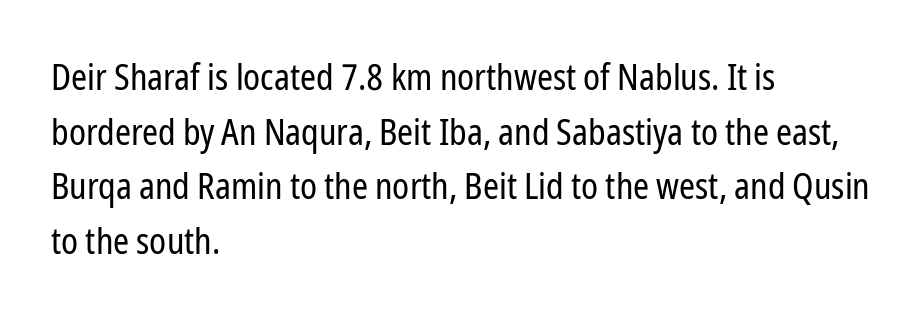
Underlining? Definitely not there. Is this a sans? Yes — the strokes have no serifs. The face looks like a standard text weight, possibly lighter. The passage shown is typed in a proportional face where columns would drift. Rendered with straight, roman letterforms.
